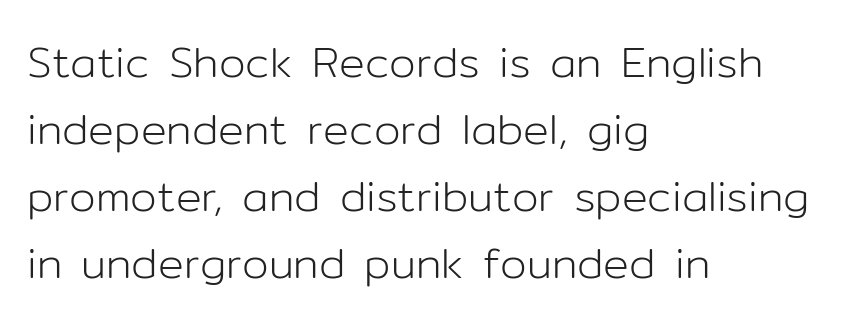
{"serif": "no", "italic": "no", "bold": "no", "weight": "light", "width": "normal", "stroke_contrast": "low", "x_height": "medium", "monospaced": "no", "underline": "no", "align": "left", "line_spacing": "normal", "line_spacing_ratio": 1.56, "letter_spacing": "normal", "letter_spacing_em": 0.0, "glyph_px": 43}
